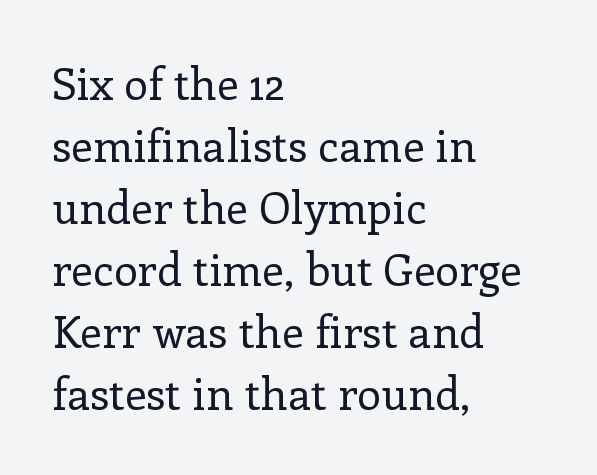
The area under the type is left untouched. A typesetter would mark this as roman, not italic. Stems here are at most as thick as an everyday book face. Classification — serif.
